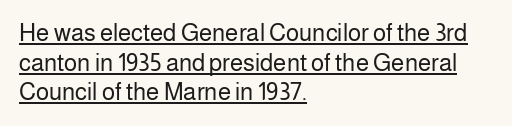
{"italic": "no", "bold": "no", "underline": "yes", "align": "left", "line_spacing_ratio": 1.23, "letter_spacing": "normal", "letter_spacing_em": 0.0, "glyph_px": 24}
